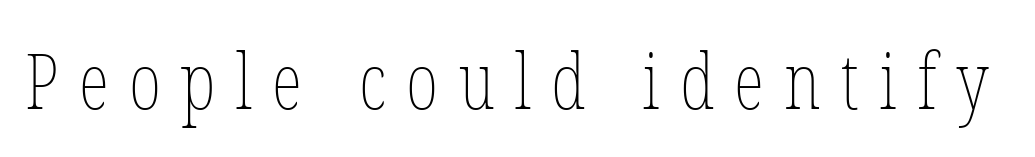
{"italic": "no", "bold": "no", "weight": "thin", "width": "condensed", "stroke_contrast": "low", "x_height": "medium", "monospaced": "no", "underline": "no", "letter_spacing": "wide", "letter_spacing_em": 0.26, "glyph_px": 78}
